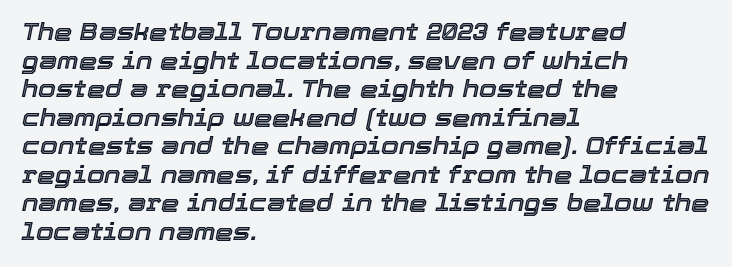
The image shows 23 px text type, italic (leaning right); set left-aligned, line spacing 1.24x, normal letter spacing, not underlined.
